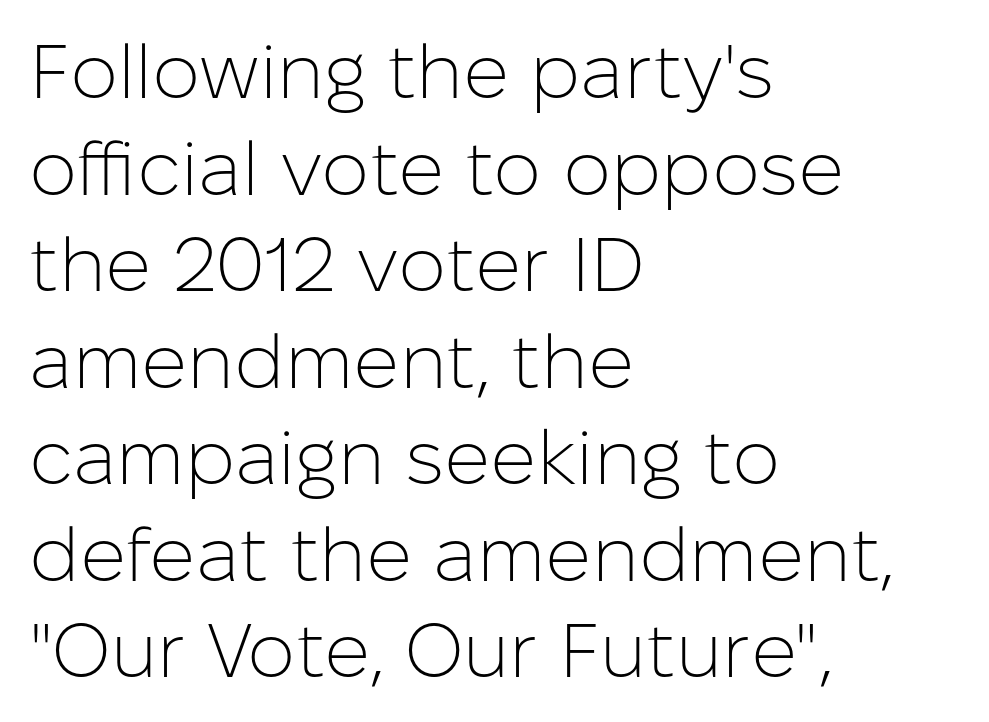
Q: Is the text bold? A: No.
Q: Is the text italic (slanted)? A: No, it is upright.
Q: Is the typeface a serif or a sans-serif typeface? A: Sans-serif.
Q: Is the text underlined? A: No.
Q: How is the paragraph aligned? A: Left-aligned.
Q: Is the spacing between letters normal or unusually wide? A: Normal.
Q: Is the spacing between lines tight, normal or loose? A: Normal.
Q: Width (condensed, normal, or wide)? A: Normal.
Q: Stroke contrast? A: Low.
Q: x-height? A: Medium.
Q: Monospaced? A: No.
